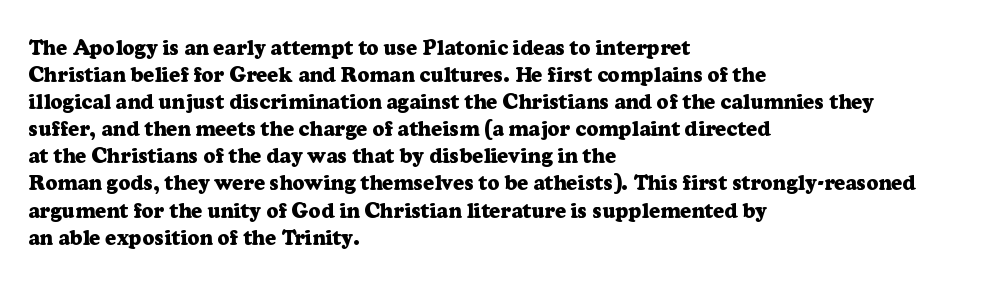
Q: Is the text bold? A: Yes.
Q: Is the text italic (slanted)? A: No, it is upright.
Q: Is the text underlined? A: No.
Q: How is the paragraph aligned? A: Left-aligned.
Q: Is the spacing between letters normal or unusually wide? A: Normal.
Q: Is the spacing between lines tight, normal or loose? A: Normal.
